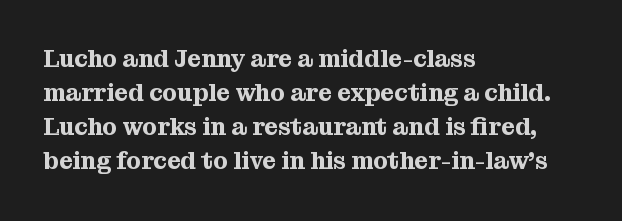
Q: Is the text italic (slanted)? A: No, it is upright.
Q: Is the text underlined? A: No.
Q: How is the paragraph aligned? A: Left-aligned.
Q: Is the spacing between letters normal or unusually wide? A: Normal.
Q: Is the spacing between lines tight, normal or loose? A: Normal.
